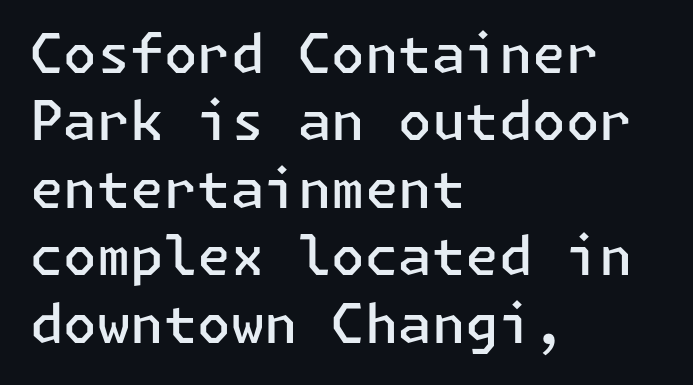
{"serif": "no", "italic": "no", "bold": "semi", "weight": "semibold", "width": "normal", "stroke_contrast": "low", "x_height": "medium", "underline": "no", "align": "left", "line_spacing": "normal", "line_spacing_ratio": 1.25, "letter_spacing": "normal", "letter_spacing_em": 0.0, "glyph_px": 54}
